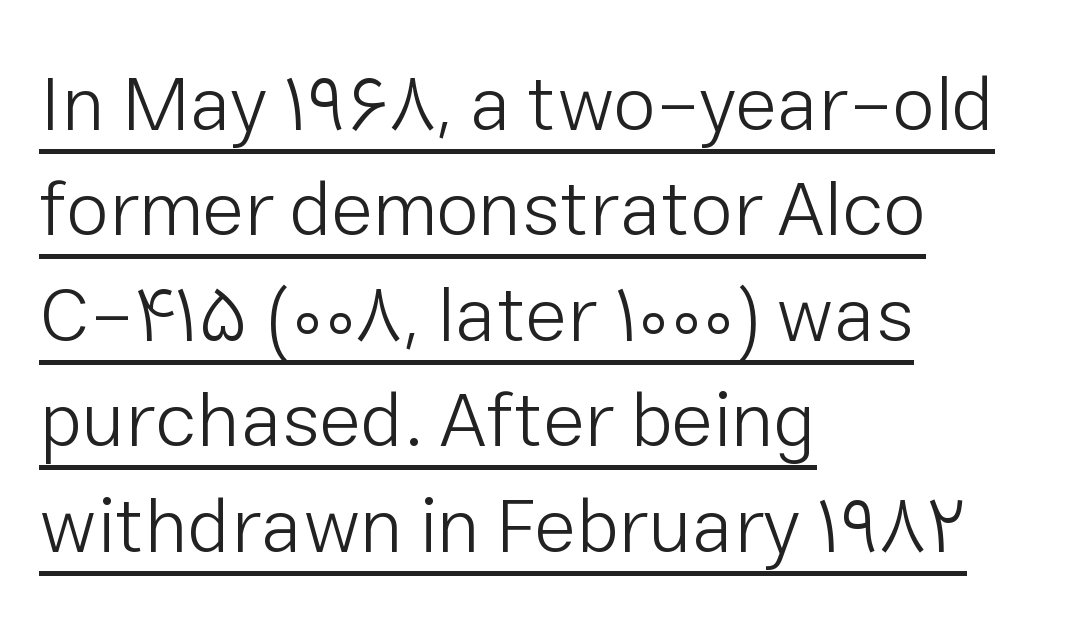
{"serif": "no", "italic": "no", "bold": "no", "weight": "light", "width": "normal", "stroke_contrast": "low", "x_height": "medium", "monospaced": "no", "underline": "yes", "align": "left", "line_spacing": "normal", "line_spacing_ratio": 1.37, "letter_spacing": "normal", "letter_spacing_em": 0.0, "glyph_px": 77}
